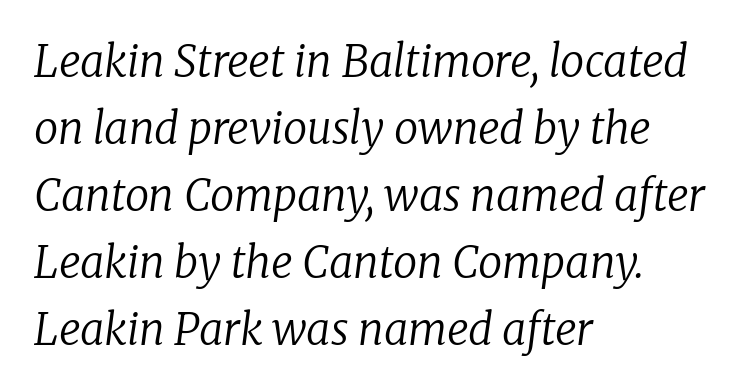
{"serif": "yes", "italic": "yes", "lean": "right", "slant_degrees": 8, "bold": "no", "weight": "regular", "width": "normal", "stroke_contrast": "low", "x_height": "medium", "monospaced": "no", "underline": "no", "align": "left", "line_spacing": "normal", "line_spacing_ratio": 1.56, "letter_spacing": "normal", "letter_spacing_em": 0.0, "glyph_px": 43}
